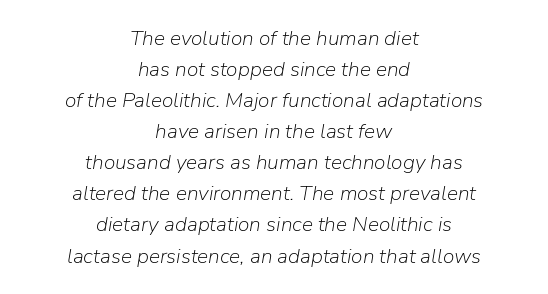
{"italic": "yes", "lean": "right", "slant_degrees": 9, "bold": "no", "underline": "no", "align": "center", "line_spacing": "normal", "line_spacing_ratio": 1.48, "letter_spacing": "normal", "letter_spacing_em": 0.0, "glyph_px": 21}
